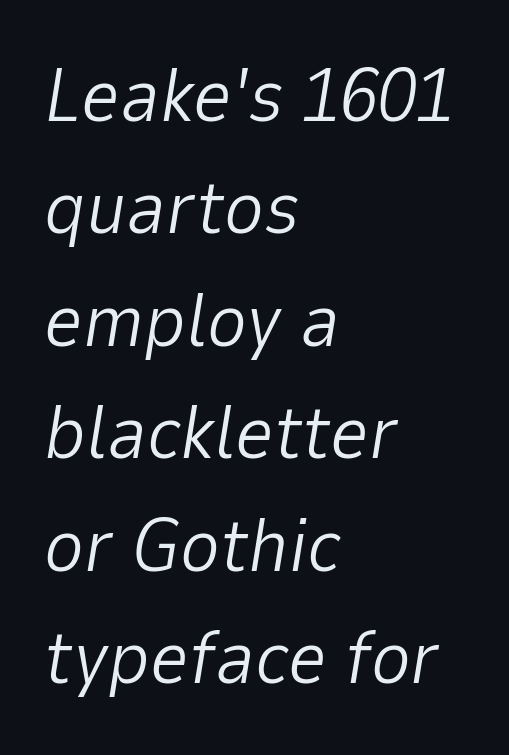
A typesetter would call this proportional, since set widths differ per character. Successive baselines arrive at the customary interval. No extra ink here — the face is not bold. This rendering uses left alignment, leaving the right contour irregular. There is no visible air inserted between adjacent glyphs.
